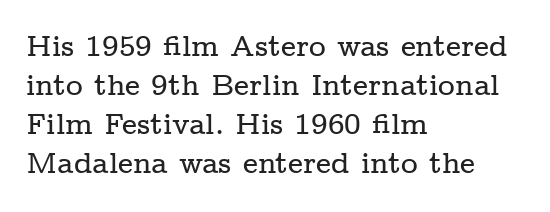
The image shows 29 px wide serif type, upright; set left-aligned, normal line spacing (1.35x), normal letter spacing, not underlined; low stroke contrast and a medium x-height.
